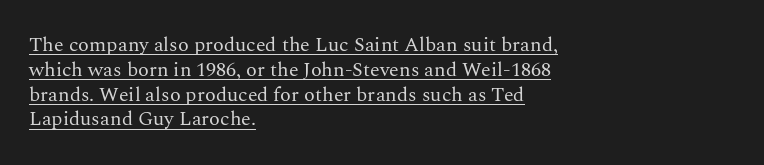
Summary of weight: not heavy and not bold. The specimen reads as upright at a glance. Somebody hit Ctrl+U on this one — the words are underlined. Compared with typical body copy, the letter spacing here is the same. Typeset ragged right — the left edge is the straight one.
